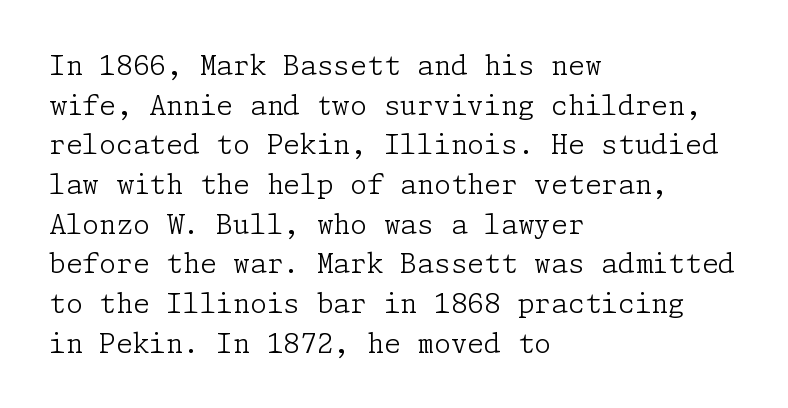
Q: Is the text bold? A: No.
Q: Is the text italic (slanted)? A: No, it is upright.
Q: Is the text underlined? A: No.
Q: How is the paragraph aligned? A: Left-aligned.
Q: Is the spacing between letters normal or unusually wide? A: Normal.
Q: Is the spacing between lines tight, normal or loose? A: Normal.
